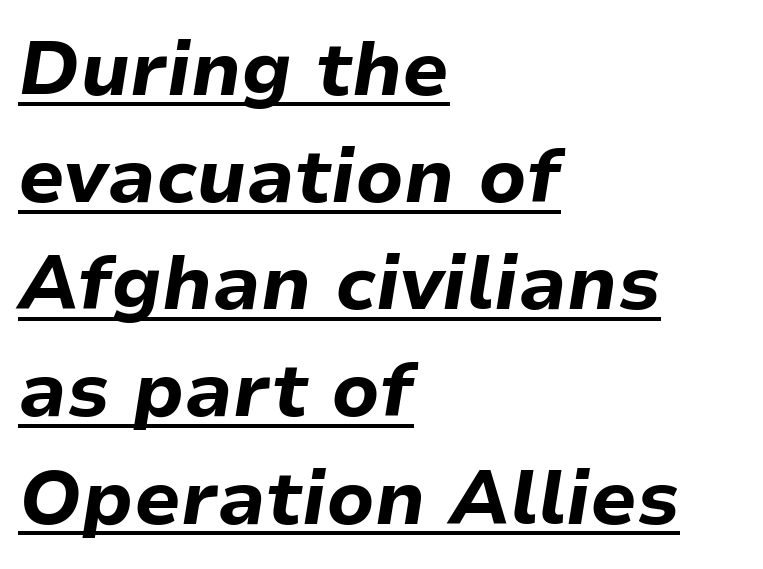
Q: Is the text bold? A: Yes.
Q: Is the text italic (slanted)? A: Yes, it leans right by about 9 degrees.
Q: Is the text underlined? A: Yes.
Q: How is the paragraph aligned? A: Left-aligned.
Q: Is the spacing between letters normal or unusually wide? A: Normal.
Q: Is the spacing between lines tight, normal or loose? A: Normal.
Q: Width (condensed, normal, or wide)? A: Normal.
Q: Stroke contrast? A: Low.
Q: x-height? A: Medium.
Q: Monospaced? A: No.
